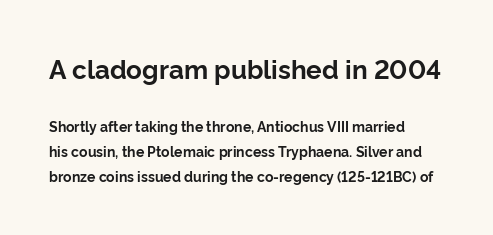
{"italic": "no", "bold": "yes", "underline": "no", "line_spacing_ratio": 1.78, "letter_spacing": "normal", "letter_spacing_em": 0.0, "larger_block": "first", "size_ratio": 1.86, "glyph_px": 26}
